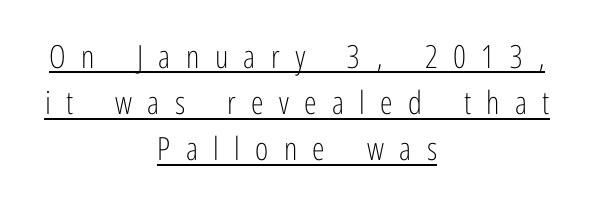
Q: Is the text bold? A: No.
Q: Is the text italic (slanted)? A: No, it is upright.
Q: Is the typeface a serif or a sans-serif typeface? A: Sans-serif.
Q: Is the text underlined? A: Yes.
Q: How is the paragraph aligned? A: Centered.
Q: Is the spacing between letters normal or unusually wide? A: Unusually wide.
Q: Is the spacing between lines tight, normal or loose? A: Normal.
Q: Width (condensed, normal, or wide)? A: Condensed.
Q: Stroke contrast? A: Low.
Q: x-height? A: Medium.
Q: Monospaced? A: No.
